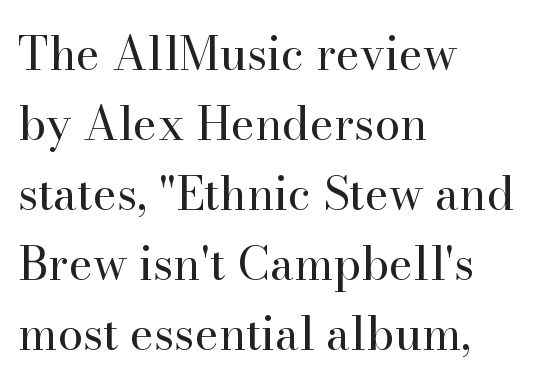
{"serif": "yes", "italic": "no", "bold": "no", "weight": "regular", "width": "normal", "stroke_contrast": "high", "x_height": "small", "monospaced": "no", "underline": "no", "align": "left", "line_spacing": "normal", "line_spacing_ratio": 1.52, "letter_spacing": "normal", "letter_spacing_em": 0.0, "glyph_px": 46}
